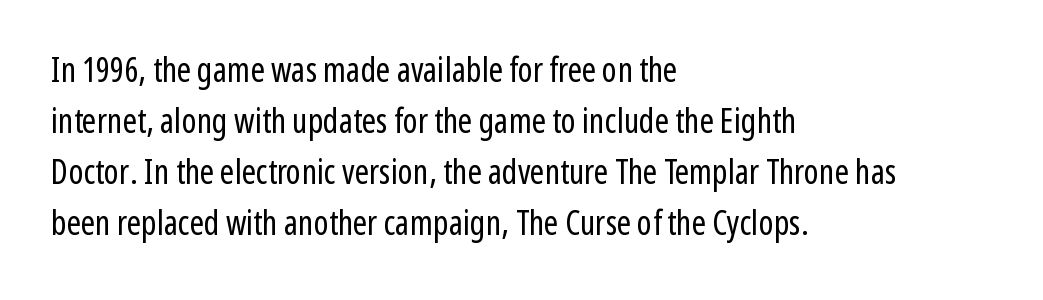
The image shows 34 px regular-weight, condensed sans-serif type, upright; set left-aligned, normal line spacing (1.5x), normal letter spacing, not underlined; low stroke contrast and a medium x-height.
